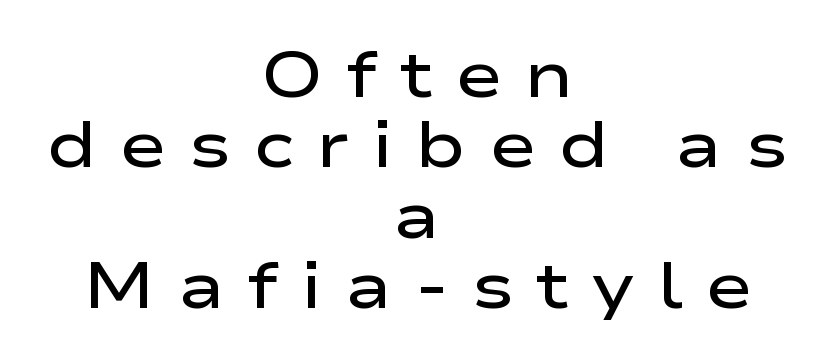
The image shows 64 px semibold, wide sans-serif type, upright; set centered, tight line spacing (1.1x), unusually wide letter spacing (+0.35 em), not underlined; low stroke contrast and a medium x-height.
